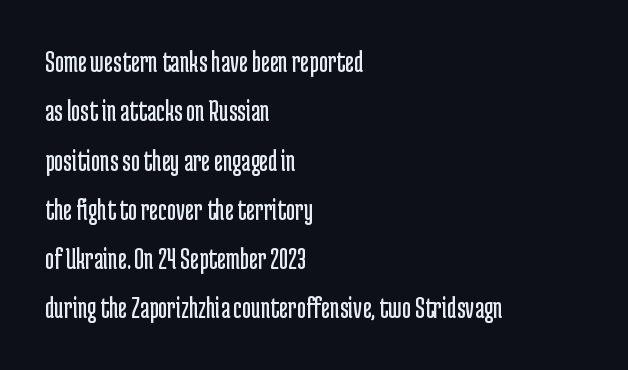
{"serif": "no", "italic": "no", "bold": "no", "weight": "regular", "width": "condensed", "stroke_contrast": "low", "x_height": "medium", "monospaced": "no", "underline": "no", "align": "left", "line_spacing": "normal", "line_spacing_ratio": 1.59, "letter_spacing": "normal", "letter_spacing_em": 0.0, "glyph_px": 31}
